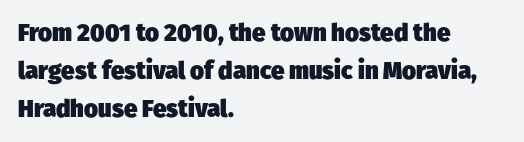
Honestly, there is no underline to notice here at all. Thick stems and heavy bowls — unmistakably bold. Line starts are locked; line ends wander. Leading: standard. There is no visible air inserted between adjacent glyphs.
